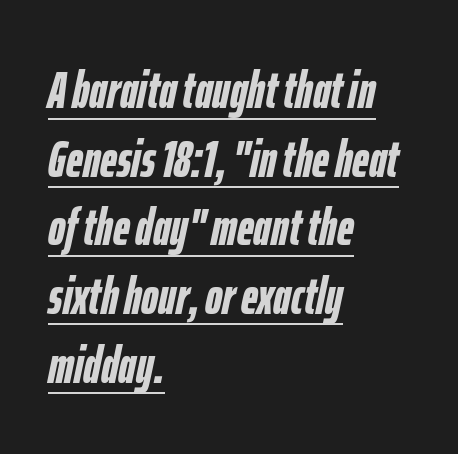
Q: Is the text bold? A: Yes.
Q: Is the text italic (slanted)? A: Yes, it leans right by about 12 degrees.
Q: Is the text underlined? A: Yes.
Q: How is the paragraph aligned? A: Left-aligned.
Q: Is the spacing between letters normal or unusually wide? A: Normal.
Q: Is the spacing between lines tight, normal or loose? A: Normal.
Q: Width (condensed, normal, or wide)? A: Condensed.
Q: Stroke contrast? A: Low.
Q: x-height? A: Medium.
Q: Monospaced? A: No.
